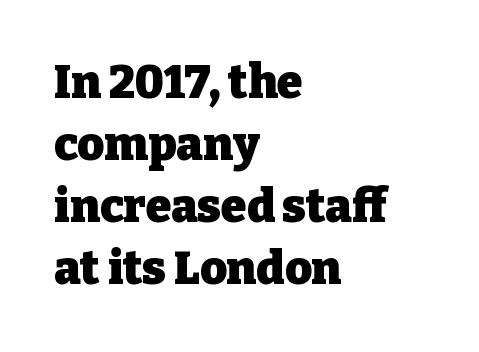
The image shows 46 px heavy serif type, upright; set left-aligned, normal line spacing (1.35x), normal letter spacing, not underlined; low stroke contrast and a medium x-height.
